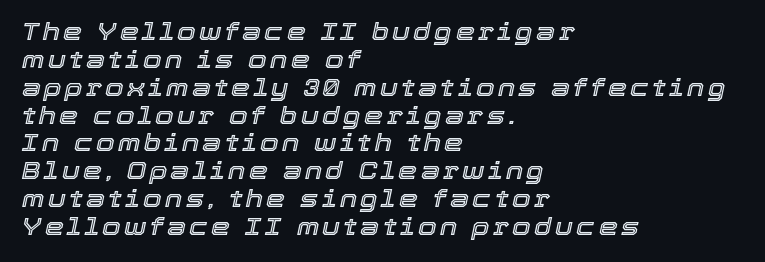
Q: Is the text italic (slanted)? A: Yes, it leans right by about 12 degrees.
Q: Is the text underlined? A: No.
Q: How is the paragraph aligned? A: Left-aligned.
